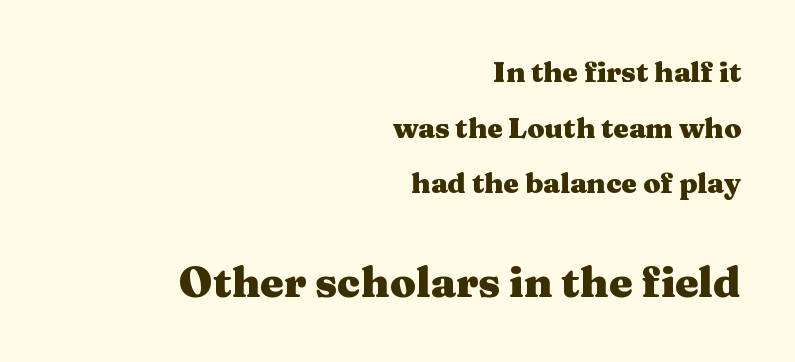
Q: Is the text bold? A: Yes.
Q: Is the text italic (slanted)? A: No, it is upright.
Q: Is the typeface a serif or a sans-serif typeface? A: Serif.
Q: Is the text underlined? A: No.
Q: How is the paragraph aligned? A: Right-aligned.
Q: Is the spacing between letters normal or unusually wide? A: Normal.
Q: Is the spacing between lines tight, normal or loose? A: Loose.
Q: Which block of text is set in a larger size, the first (top) or the second (bottom)? A: The second (bottom) one.
Q: Width (condensed, normal, or wide)? A: Wide.
Q: Stroke contrast? A: Medium.
Q: x-height? A: Medium.
Q: Monospaced? A: No.
